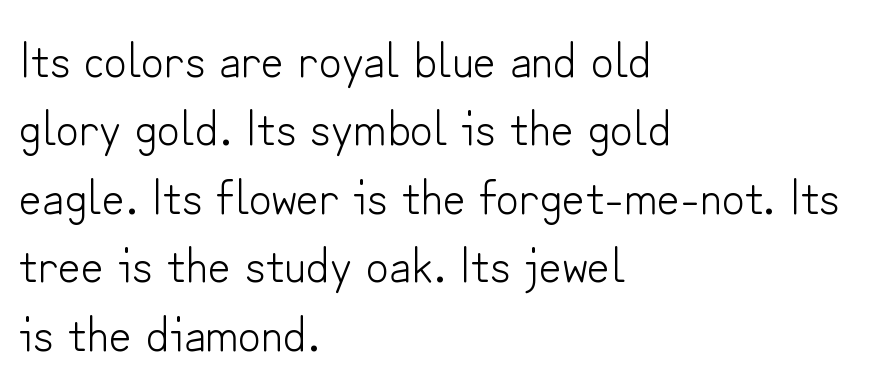
Standard letterfit; no display-style spreading of the glyphs. Regarding leading, the lines here are spaced in the standard way. Each letter keeps its own natural width here, so spacing adapts to shape. You can tell from the bare stems that sans-serif type was used. Weight class: somewhere from thin through regular.
